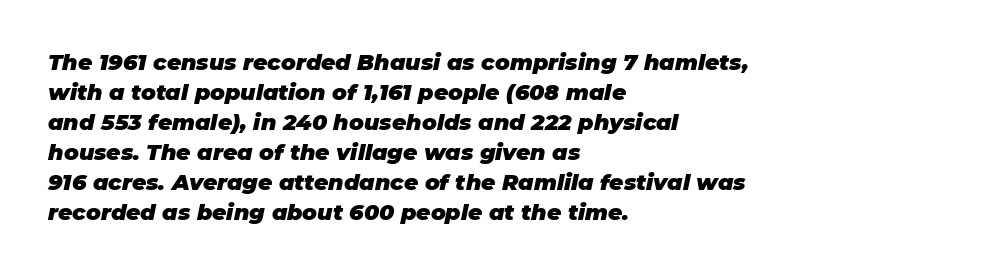
{"italic": "yes", "lean": "right", "slant_degrees": 11, "bold": "yes", "underline": "no", "align": "left", "line_spacing": "normal", "line_spacing_ratio": 1.36, "letter_spacing": "normal", "letter_spacing_em": 0.0, "glyph_px": 22}
